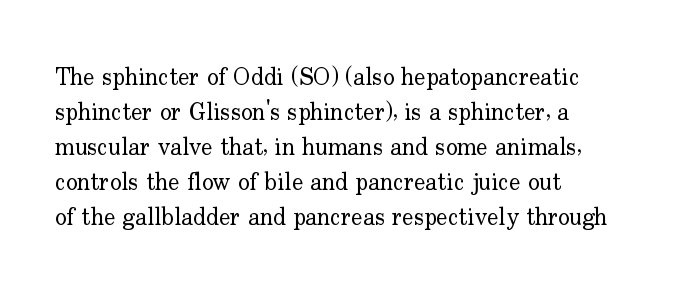
The image shows 24 px text type, upright; set left-aligned, normal line spacing (1.46x), normal letter spacing, not underlined.
